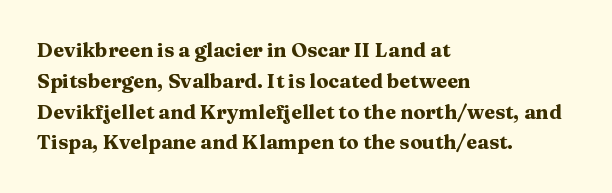
{"italic": "no", "bold": "yes", "underline": "no", "align": "left", "line_spacing": "normal", "line_spacing_ratio": 1.54, "letter_spacing": "normal", "letter_spacing_em": 0.0, "glyph_px": 20}
